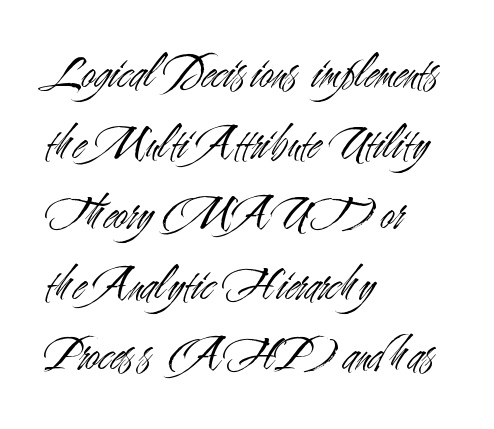
The image shows 49 px light, condensed sans-serif type; set left-aligned, normal line spacing (1.44x), normal letter spacing, not underlined; medium stroke contrast and a small x-height.
